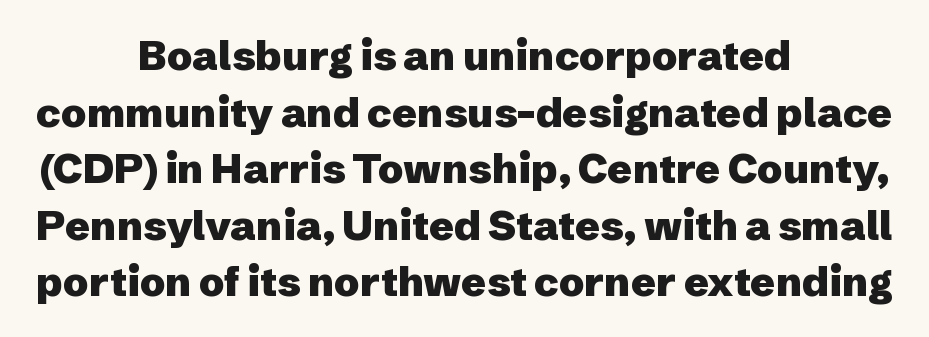
The image shows 41 px heavy sans-serif type, upright; set centered, normal line spacing (1.38x), normal letter spacing, not underlined; low stroke contrast and a medium x-height.
